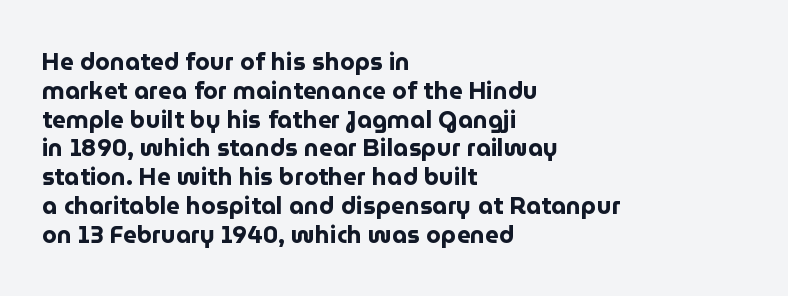
A classic flush-left, rag-right setting is used for this passage. Plenty of ink on the page — the face is bold. A typesetter would mark this as roman, not italic. In terms of letterspacing, this is plain default setting. The zone under the glyphs is completely vacant.
